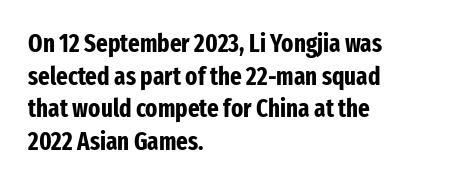
Q: Is the text bold? A: Yes.
Q: Is the text italic (slanted)? A: No, it is upright.
Q: Is the text underlined? A: No.
Q: How is the paragraph aligned? A: Left-aligned.
Q: Is the spacing between letters normal or unusually wide? A: Normal.
Q: Is the spacing between lines tight, normal or loose? A: Normal.
